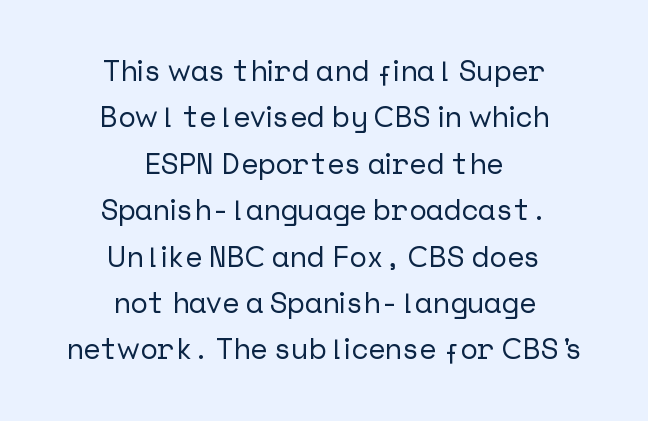
Q: Is the text italic (slanted)? A: No, it is upright.
Q: Is the typeface a serif or a sans-serif typeface? A: Sans-serif.
Q: Is the text underlined? A: No.
Q: How is the paragraph aligned? A: Centered.
Q: Is the spacing between letters normal or unusually wide? A: Normal.
Q: Is the spacing between lines tight, normal or loose? A: Normal.
Q: Width (condensed, normal, or wide)? A: Normal.
Q: Stroke contrast? A: Low.
Q: x-height? A: Medium.
